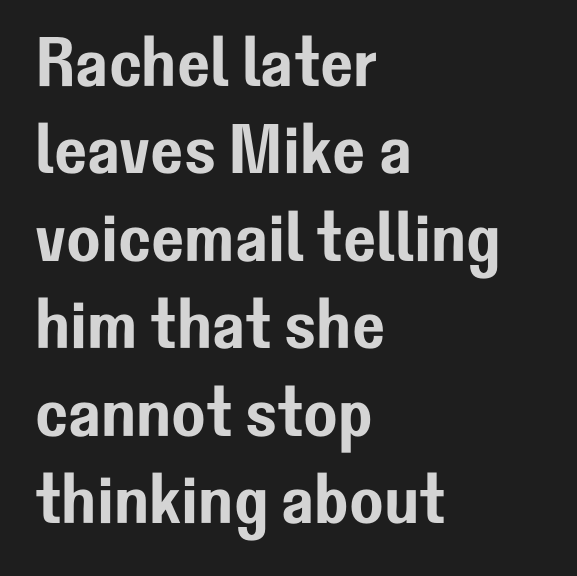
{"serif": "no", "italic": "no", "width": "normal", "stroke_contrast": "low", "x_height": "medium", "monospaced": "no", "underline": "no", "align": "left", "line_spacing": "normal", "line_spacing_ratio": 1.25, "letter_spacing": "normal", "letter_spacing_em": 0.0, "glyph_px": 70}
